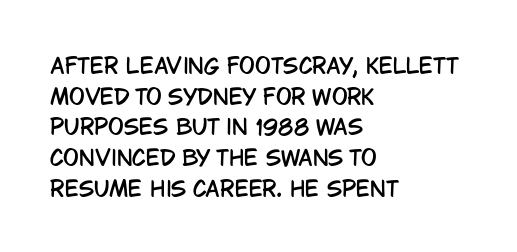
Style check: upright. Quick note: interline space is typical. This sample uses plain, unmodified letter spacing. In CSS terms this would be text-align: left.
